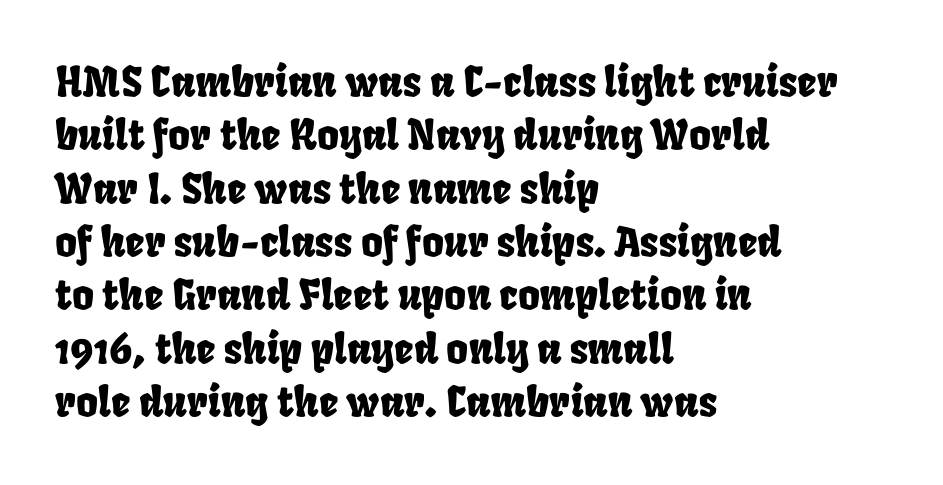
The image shows 42 px condensed type; set left-aligned, normal line spacing (1.27x), normal letter spacing, not underlined; low stroke contrast and a large x-height.
